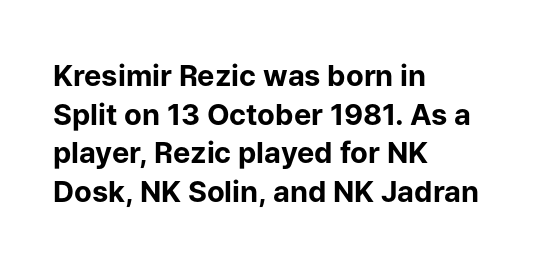
Words appear dense and cohesive because spacing is normal. Vertical strokes here are truly vertical. This is heavy type, rendered in bold. Proportional: the letters do not fall into vertical columns. The type family on display is of the sans-serif kind.
